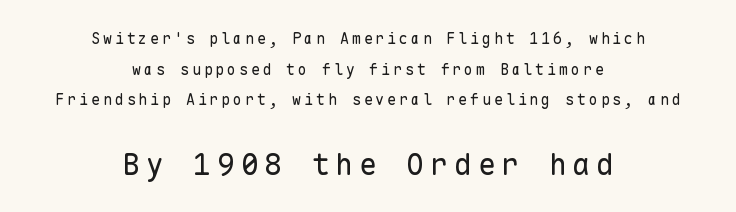
The passage shown is typed in a monospace face where columns stay perfectly aligned. The type sits square on the baseline with zero lean. Typeset on center — no edge is straight. Nothing sits at the stroke ends, so this counts as sans-serif. Counters stay open thanks to moderate or lighter strokes.
